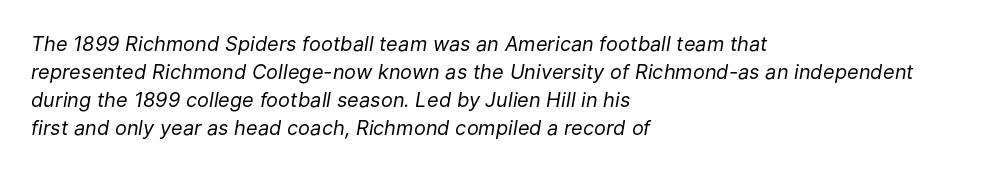
Q: Is the text bold? A: No.
Q: Is the text italic (slanted)? A: Yes, it leans right by about 9 degrees.
Q: Is the text underlined? A: No.
Q: How is the paragraph aligned? A: Left-aligned.
Q: Is the spacing between letters normal or unusually wide? A: Normal.
Q: Is the spacing between lines tight, normal or loose? A: Normal.
